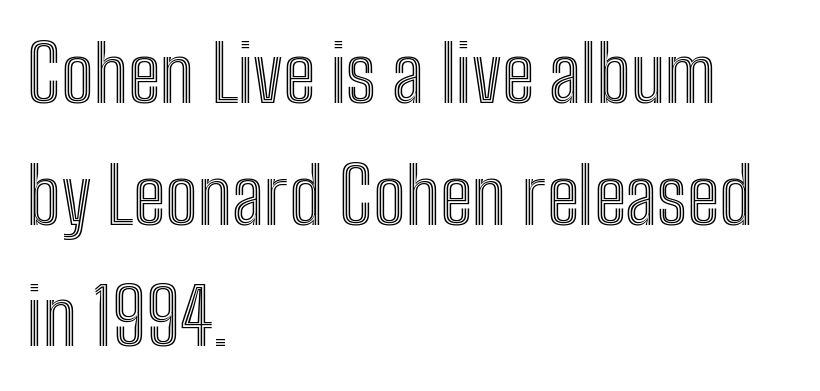
{"italic": "no", "width": "condensed", "x_height": "medium", "monospaced": "no", "underline": "no", "align": "left", "line_spacing": "normal", "line_spacing_ratio": 1.58, "letter_spacing": "normal", "letter_spacing_em": 0.0, "glyph_px": 77}
